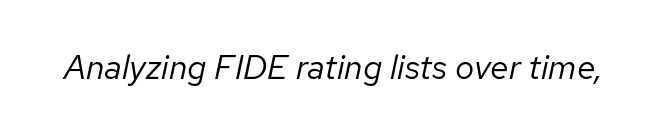
Think standard paragraph weight, or any step lighter than that. Proportional: the letters do not fall into vertical columns. Plain, unruled lines of type. Observe the ordinary spacing: letters are neighbours, not strangers. It's the slanting kind of type.
